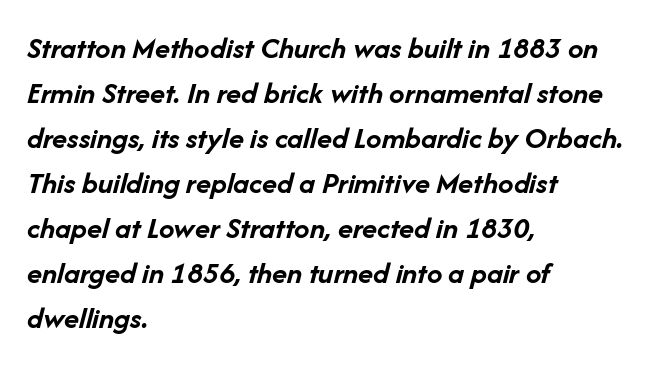
The image shows 31 px semibold type, italic (leaning right); set left-aligned, normal line spacing (1.45x), normal letter spacing, not underlined; low stroke contrast and a medium x-height.
